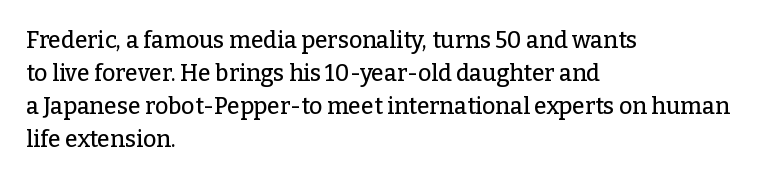
The image shows 23 px text type, upright; set left-aligned, normal line spacing (1.43x), normal letter spacing, not underlined.
